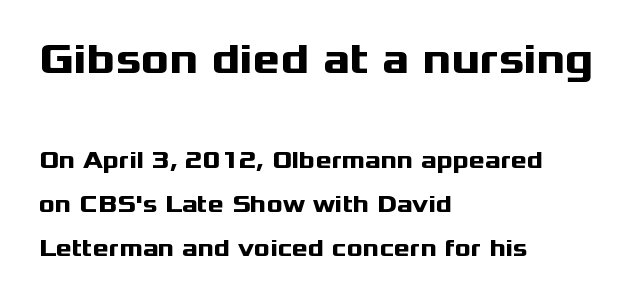
The image shows 42 px heavy, wide sans-serif type, upright; set left-aligned, line spacing 1.83x, normal letter spacing, not underlined; the first (top) block is 1.75x larger; medium stroke contrast and a medium x-height.
